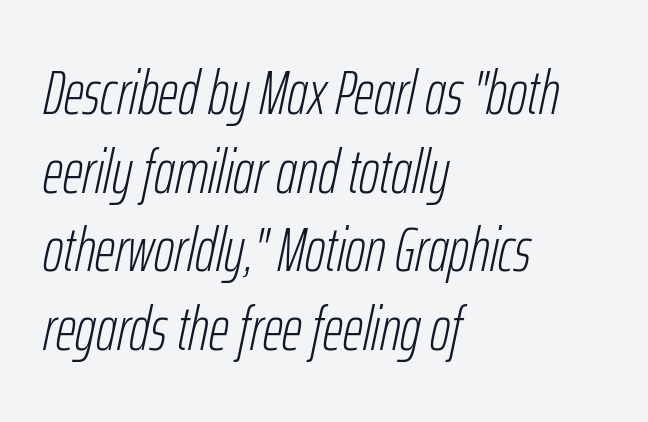
Stem width sits at or under what a default text font uses. This sample keeps an unexceptional amount of space between lines. Caption: multi-line text, flush left, ragged right. Character widths vary here, with narrow letters taking less room than wide ones. Beneath every word, the page is bare. No extra tracking has been applied to these lines.
